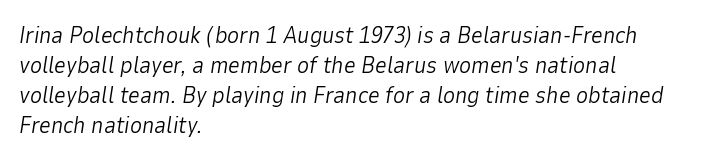
Q: Is the text bold? A: No.
Q: Is the text italic (slanted)? A: Yes, it leans right by about 9 degrees.
Q: Is the text underlined? A: No.
Q: How is the paragraph aligned? A: Left-aligned.
Q: Is the spacing between letters normal or unusually wide? A: Normal.
Q: Is the spacing between lines tight, normal or loose? A: Normal.
